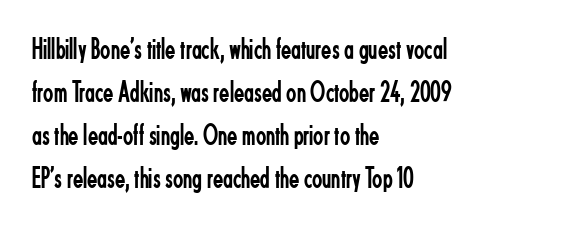
The image shows 30 px regular-weight, condensed sans-serif type, upright; set left-aligned, normal line spacing (1.43x), normal letter spacing, not underlined; low stroke contrast and a small x-height.
